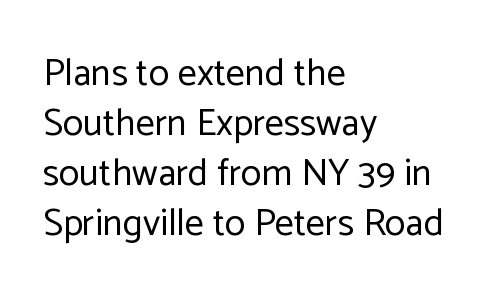
Q: Is the text bold? A: No.
Q: Is the text italic (slanted)? A: No, it is upright.
Q: Is the typeface a serif or a sans-serif typeface? A: Sans-serif.
Q: Is the text underlined? A: No.
Q: How is the paragraph aligned? A: Left-aligned.
Q: Is the spacing between letters normal or unusually wide? A: Normal.
Q: Is the spacing between lines tight, normal or loose? A: Normal.
Q: Width (condensed, normal, or wide)? A: Normal.
Q: Stroke contrast? A: Low.
Q: x-height? A: Medium.
Q: Monospaced? A: No.
